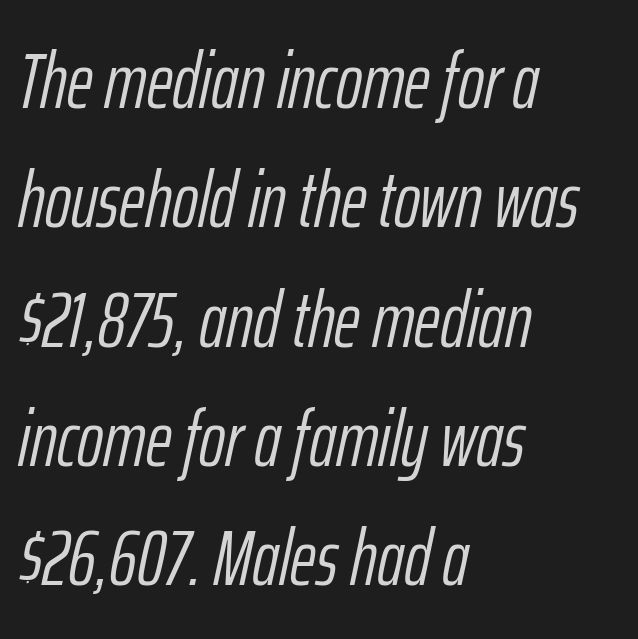
The image shows 79 px light, condensed type, italic (leaning right); set left-aligned, normal line spacing (1.51x), normal letter spacing, not underlined; low stroke contrast and a medium x-height.
